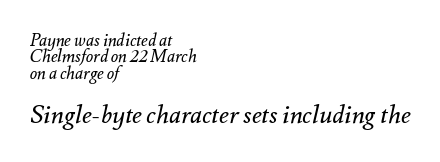
The letters are slanted; this is an italic face. Students, observe: this is what under-led, compact text looks like. Character size in the trailing block exceeds that of the leading block. This is not heavy type; no bold has been used. Short and long lines alike share a common starting point at left.
